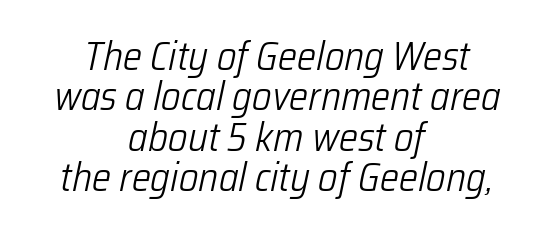
Q: Is the text bold? A: No.
Q: Is the text italic (slanted)? A: Yes, it leans right by about 12 degrees.
Q: Is the text underlined? A: No.
Q: How is the paragraph aligned? A: Centered.
Q: Is the spacing between letters normal or unusually wide? A: Normal.
Q: Is the spacing between lines tight, normal or loose? A: Tight.
Q: Width (condensed, normal, or wide)? A: Condensed.
Q: Stroke contrast? A: Low.
Q: x-height? A: Medium.
Q: Monospaced? A: No.
